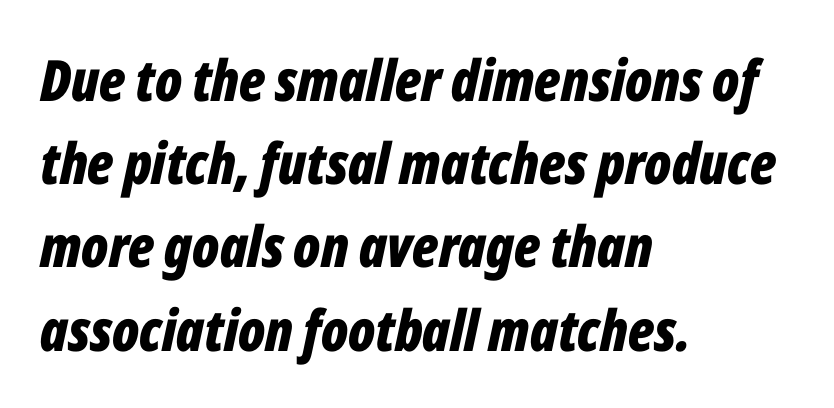
Q: Is the text bold? A: Yes.
Q: Is the text italic (slanted)? A: Yes, it leans right by about 12 degrees.
Q: Is the text underlined? A: No.
Q: How is the paragraph aligned? A: Left-aligned.
Q: Is the spacing between letters normal or unusually wide? A: Normal.
Q: Is the spacing between lines tight, normal or loose? A: Normal.
Q: Width (condensed, normal, or wide)? A: Condensed.
Q: Stroke contrast? A: Low.
Q: x-height? A: Medium.
Q: Monospaced? A: No.
